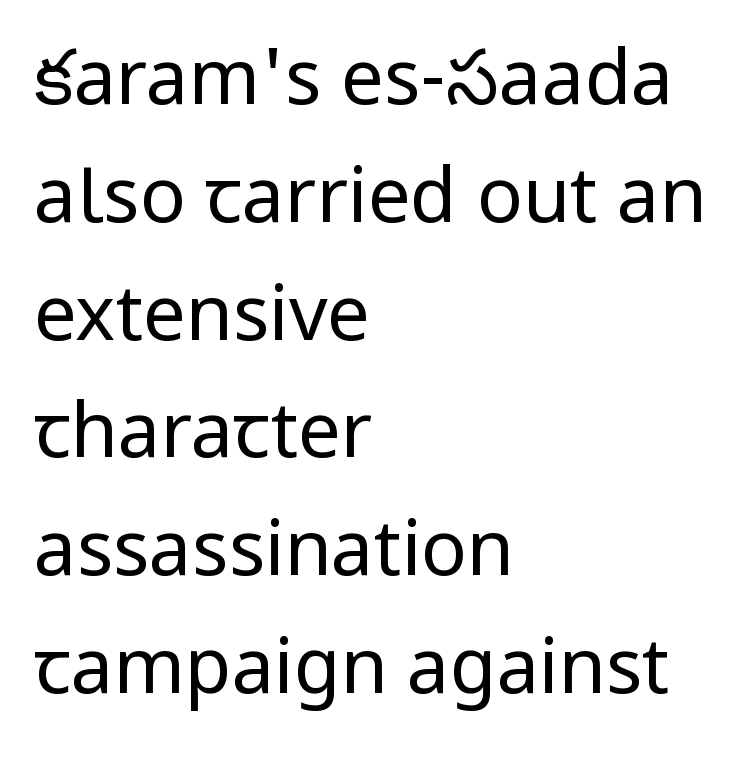
The image shows 76 px regular-weight sans-serif type, upright; set left-aligned, normal line spacing (1.55x), normal letter spacing, not underlined; low stroke contrast and a medium x-height.
